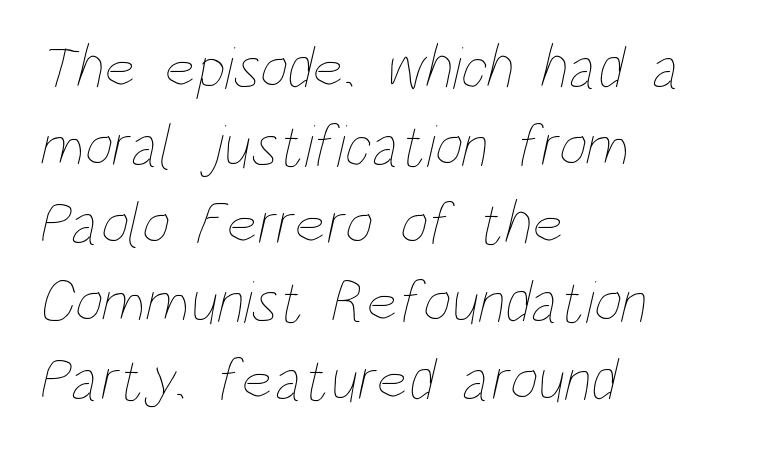
These lines are rendered in a variable-pitch font. What's the leading like? Ordinary, nothing unusual. Descender tails drop into unmarked territory. A typesetter would call this zero additional tracking.
